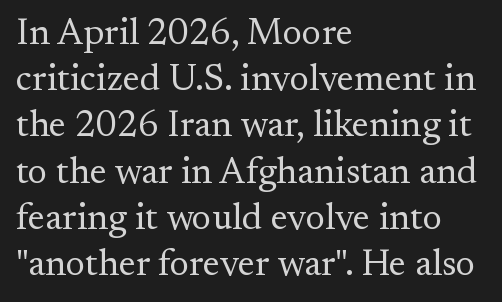
{"serif": "yes", "italic": "no", "bold": "no", "weight": "regular", "width": "normal", "stroke_contrast": "medium", "x_height": "small", "monospaced": "no", "underline": "no", "align": "left", "line_spacing": "normal", "line_spacing_ratio": 1.25, "letter_spacing": "normal", "letter_spacing_em": 0.0, "glyph_px": 37}
